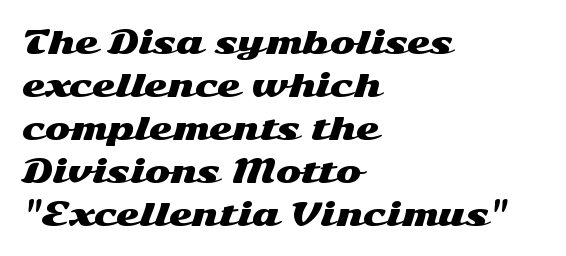
The image shows 30 px wide sans-serif type; set left-aligned, normal line spacing (1.43x), normal letter spacing, not underlined; medium stroke contrast and a medium x-height.
